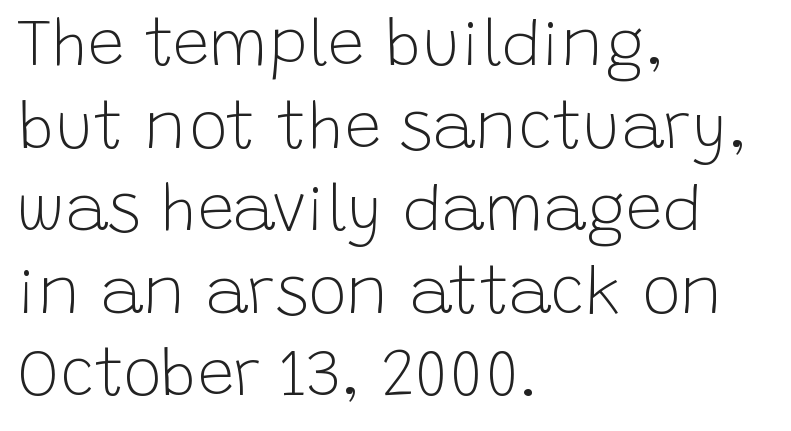
The image shows 65 px light sans-serif type, upright; set left-aligned, normal line spacing (1.27x), normal letter spacing, not underlined; low stroke contrast and a large x-height.
